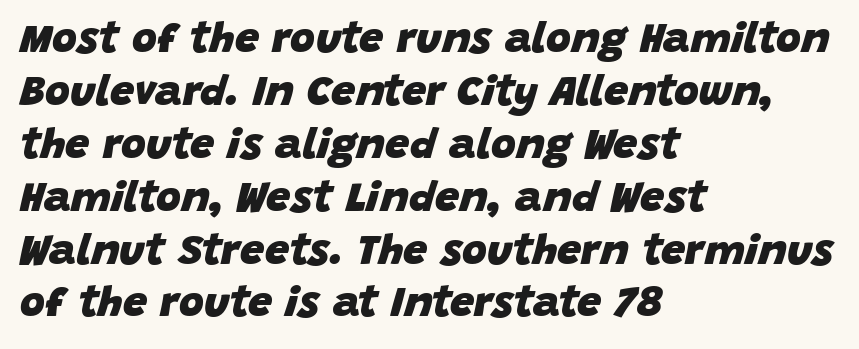
The image shows 43 px heavy type, italic (leaning right); set left-aligned, line spacing 1.23x, normal letter spacing, not underlined; low stroke contrast and a large x-height.
